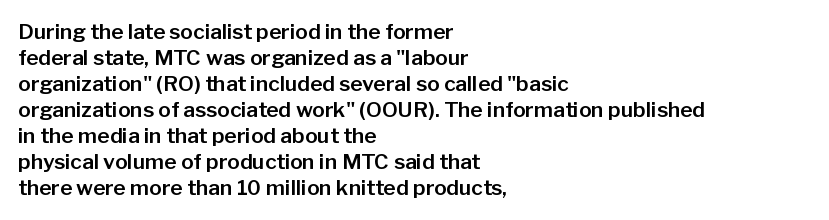
The image shows 21 px text type, upright; set left-aligned, line spacing 1.24x, normal letter spacing, not underlined.
